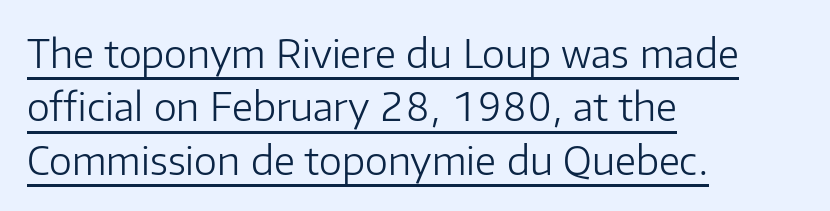
{"serif": "no", "italic": "no", "bold": "no", "weight": "light", "width": "normal", "stroke_contrast": "low", "x_height": "medium", "monospaced": "no", "underline": "yes", "align": "left", "line_spacing": "normal", "line_spacing_ratio": 1.37, "letter_spacing": "normal", "letter_spacing_em": 0.0, "glyph_px": 39}
